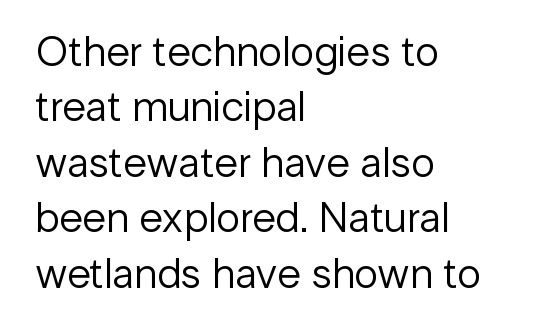
Q: Is the text bold? A: No.
Q: Is the text italic (slanted)? A: No, it is upright.
Q: Is the typeface a serif or a sans-serif typeface? A: Sans-serif.
Q: Is the text underlined? A: No.
Q: How is the paragraph aligned? A: Left-aligned.
Q: Is the spacing between letters normal or unusually wide? A: Normal.
Q: Is the spacing between lines tight, normal or loose? A: Normal.
Q: Width (condensed, normal, or wide)? A: Normal.
Q: Stroke contrast? A: Low.
Q: x-height? A: Medium.
Q: Monospaced? A: No.
